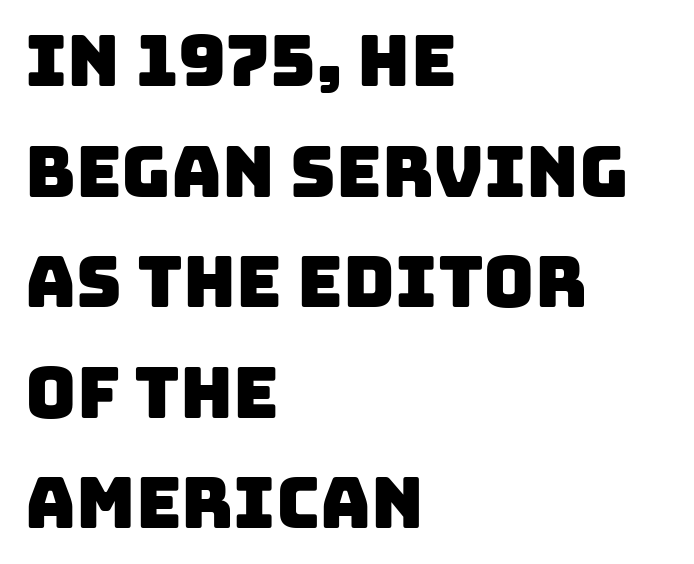
The image shows 70 px sans-serif type; set left-aligned, normal line spacing (1.58x), normal letter spacing, not underlined; low stroke contrast and a large x-height.
